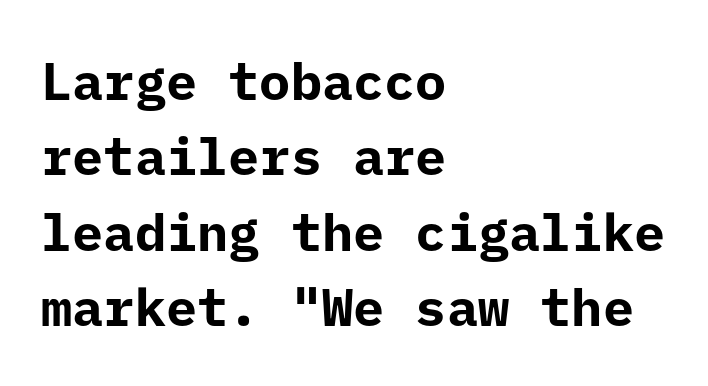
Q: Is the text bold? A: Yes.
Q: Is the text italic (slanted)? A: No, it is upright.
Q: Is the typeface a serif or a sans-serif typeface? A: Sans-serif.
Q: Is the text underlined? A: No.
Q: How is the paragraph aligned? A: Left-aligned.
Q: Is the spacing between letters normal or unusually wide? A: Normal.
Q: Is the spacing between lines tight, normal or loose? A: Normal.
Q: Width (condensed, normal, or wide)? A: Normal.
Q: Stroke contrast? A: Low.
Q: x-height? A: Medium.
